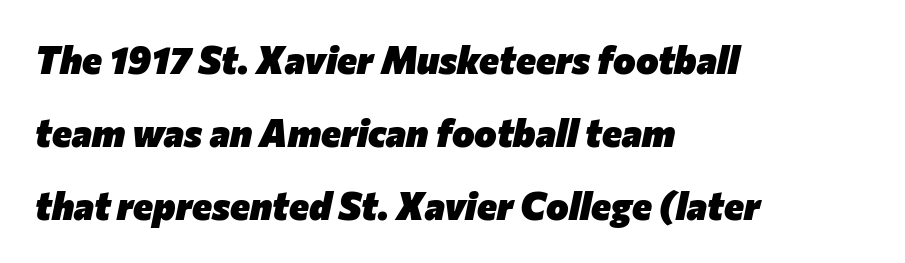
The image shows 38 px heavy type, italic (leaning right); set left-aligned, loose line spacing (1.92x), normal letter spacing, not underlined; low stroke contrast and a medium x-height.
